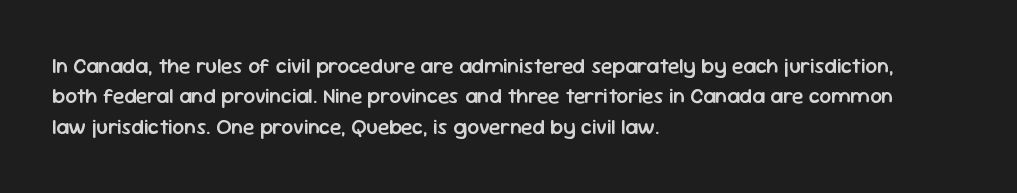
{"italic": "no", "bold": "semi", "underline": "no", "align": "left", "line_spacing": "normal", "line_spacing_ratio": 1.45, "letter_spacing": "normal", "letter_spacing_em": 0.0, "glyph_px": 21}
